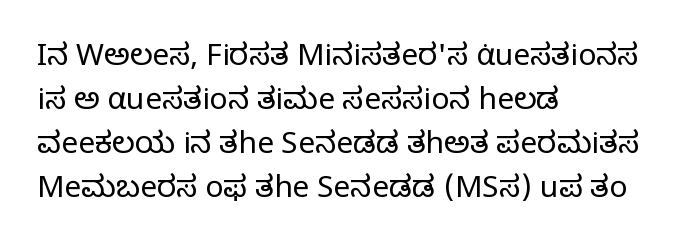
The image shows 30 px regular-weight serif type, upright; set left-aligned, normal line spacing (1.47x), normal letter spacing, not underlined; low stroke contrast and a large x-height.
